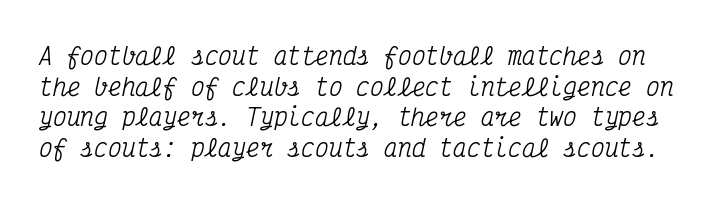
{"italic": "yes", "lean": "right", "slant_degrees": 12, "underline": "no", "line_spacing": "normal", "line_spacing_ratio": 1.33, "letter_spacing": "normal", "letter_spacing_em": 0.0, "glyph_px": 23}
